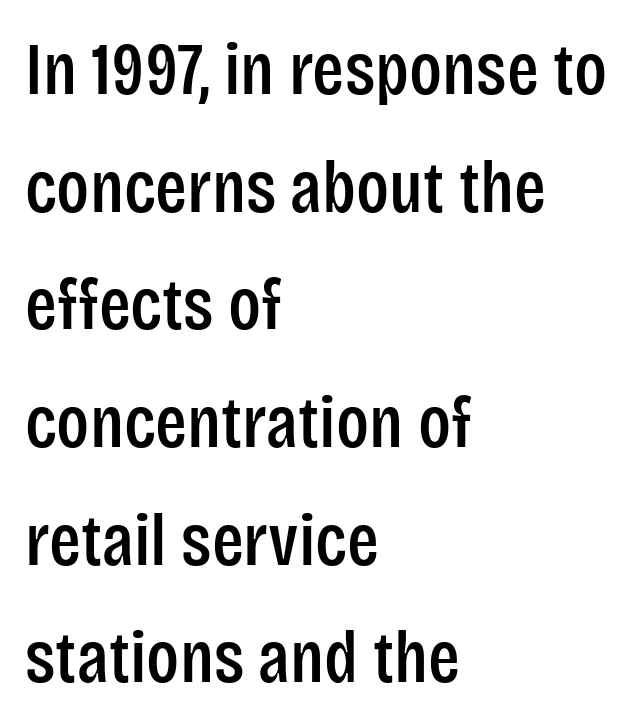
Reading down the block, your eye returns to a fixed left position each line. Observe the absence of serifs on each vertical stroke in this sample. The passage shown has conventional tracking throughout. The letters advance in unequal steps, a hallmark of proportional type. Only glyphs here, with clear space below each row.
